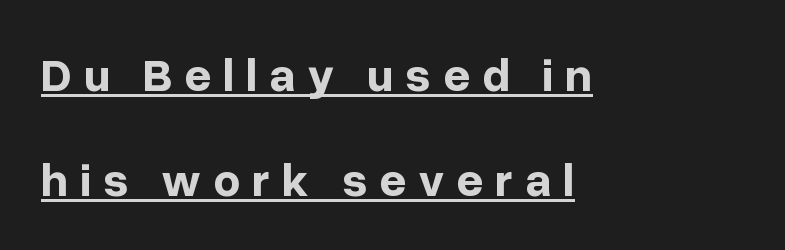
{"serif": "no", "italic": "no", "bold": "yes", "weight": "bold", "width": "normal", "stroke_contrast": "low", "x_height": "medium", "monospaced": "no", "underline": "yes", "align": "left", "line_spacing": "loose", "line_spacing_ratio": 2.23, "letter_spacing": "wide", "letter_spacing_em": 0.25, "glyph_px": 47}
